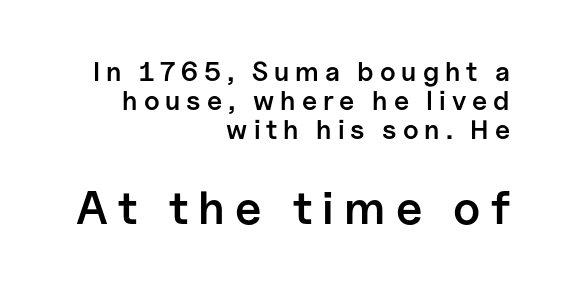
Q: Is the text bold? A: Semi-bold.
Q: Is the text italic (slanted)? A: No, it is upright.
Q: Is the typeface a serif or a sans-serif typeface? A: Sans-serif.
Q: Is the text underlined? A: No.
Q: How is the paragraph aligned? A: Right-aligned.
Q: Is the spacing between letters normal or unusually wide? A: Unusually wide.
Q: Is the spacing between lines tight, normal or loose? A: Tight.
Q: Which block of text is set in a larger size, the first (top) or the second (bottom)? A: The second (bottom) one.
Q: Width (condensed, normal, or wide)? A: Normal.
Q: Stroke contrast? A: Low.
Q: x-height? A: Medium.
Q: Monospaced? A: No.
